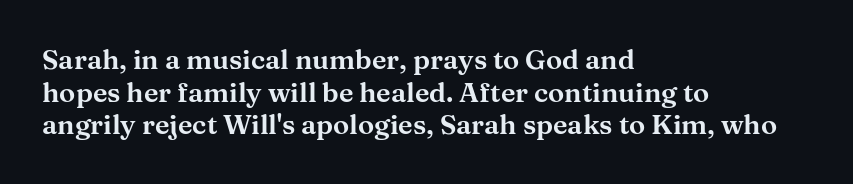
The image shows 27 px text type, upright; set left-aligned, line spacing 1.21x, normal letter spacing, not underlined.
